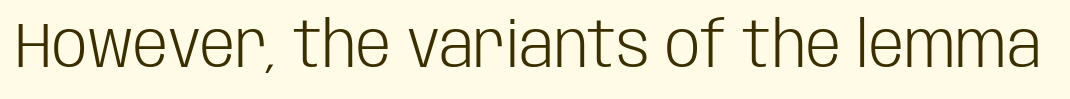
Q: Is the text bold? A: No.
Q: Is the text italic (slanted)? A: No, it is upright.
Q: Is the typeface a serif or a sans-serif typeface? A: Sans-serif.
Q: Is the text underlined? A: No.
Q: Is the spacing between letters normal or unusually wide? A: Normal.
Q: Width (condensed, normal, or wide)? A: Condensed.
Q: Stroke contrast? A: Low.
Q: x-height? A: Large.
Q: Monospaced? A: No.
